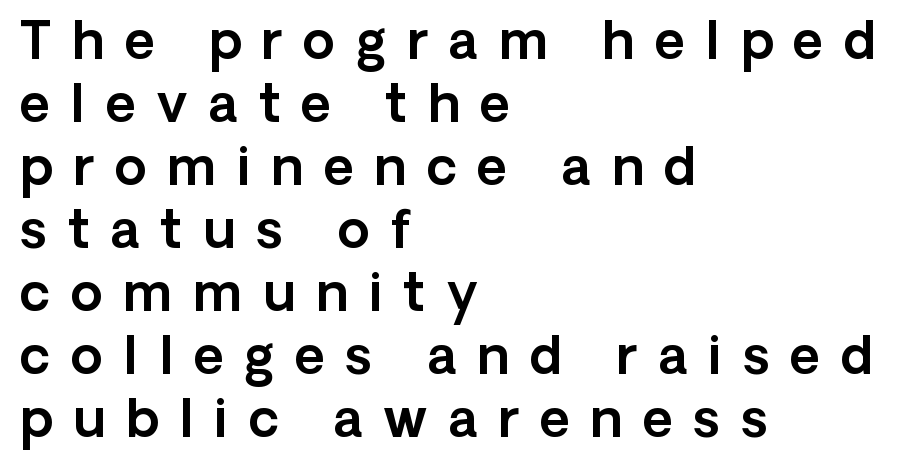
{"serif": "no", "italic": "no", "width": "normal", "x_height": "medium", "monospaced": "no", "underline": "no", "align": "left", "line_spacing_ratio": 1.21, "letter_spacing": "wide", "letter_spacing_em": 0.4, "glyph_px": 52}
